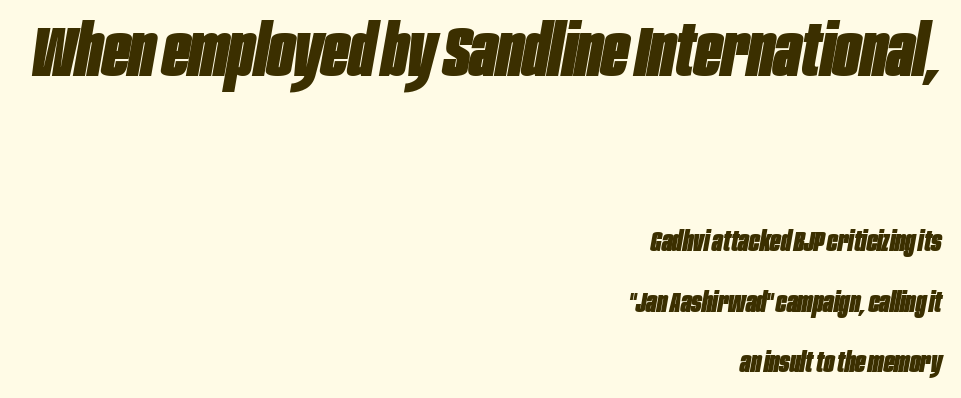
Q: Is the text bold? A: Yes.
Q: Is the text italic (slanted)? A: Yes, it leans right by about 10 degrees.
Q: Is the text underlined? A: No.
Q: How is the paragraph aligned? A: Right-aligned.
Q: Is the spacing between letters normal or unusually wide? A: Normal.
Q: Is the spacing between lines tight, normal or loose? A: Loose.
Q: Which block of text is set in a larger size, the first (top) or the second (bottom)? A: The first (top) one.
Q: Width (condensed, normal, or wide)? A: Condensed.
Q: Stroke contrast? A: Low.
Q: x-height? A: Large.
Q: Monospaced? A: No.
